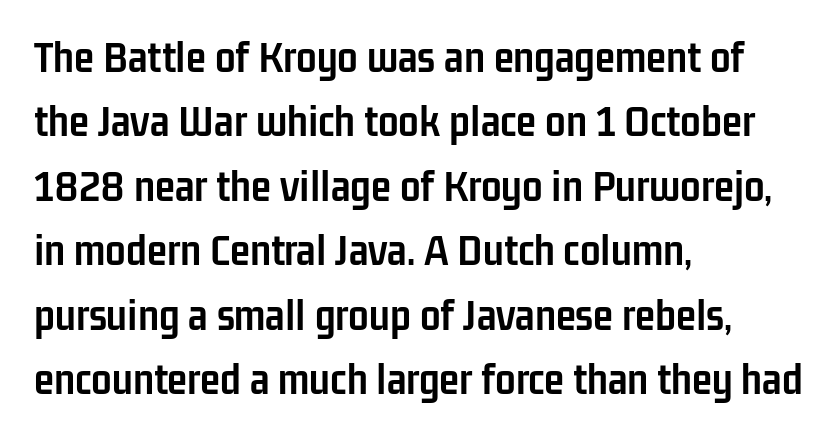
Q: Is the text bold? A: Yes.
Q: Is the text italic (slanted)? A: No, it is upright.
Q: Is the typeface a serif or a sans-serif typeface? A: Sans-serif.
Q: Is the text underlined? A: No.
Q: How is the paragraph aligned? A: Left-aligned.
Q: Is the spacing between letters normal or unusually wide? A: Normal.
Q: Is the spacing between lines tight, normal or loose? A: Normal.
Q: Width (condensed, normal, or wide)? A: Condensed.
Q: Stroke contrast? A: Low.
Q: x-height? A: Medium.
Q: Monospaced? A: No.
